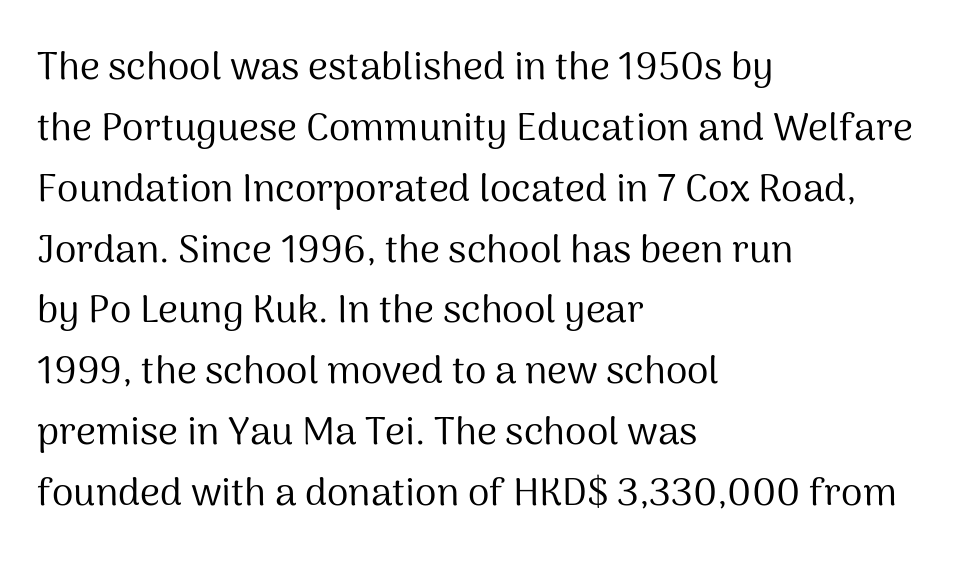
Q: Is the text bold? A: No.
Q: Is the text italic (slanted)? A: No, it is upright.
Q: Is the typeface a serif or a sans-serif typeface? A: Sans-serif.
Q: Is the text underlined? A: No.
Q: How is the paragraph aligned? A: Left-aligned.
Q: Is the spacing between letters normal or unusually wide? A: Normal.
Q: Is the spacing between lines tight, normal or loose? A: Normal.
Q: Width (condensed, normal, or wide)? A: Normal.
Q: Stroke contrast? A: Medium.
Q: x-height? A: Medium.
Q: Monospaced? A: No.
